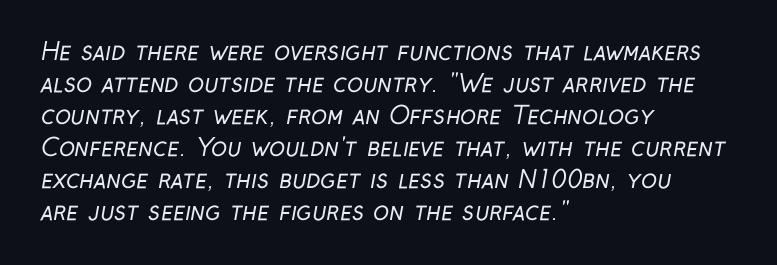
Q: Is the text bold? A: No.
Q: Is the text underlined? A: No.
Q: How is the paragraph aligned? A: Left-aligned.
Q: Is the spacing between letters normal or unusually wide? A: Normal.
Q: Is the spacing between lines tight, normal or loose? A: Normal.
